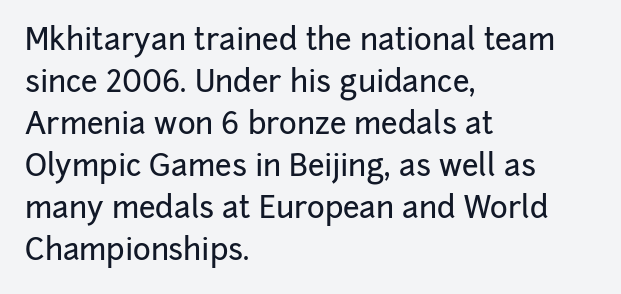
The glyphs in this specimen are sans serif. The lettering holds an erect, upright posture throughout. These lines are set flush left with a ragged right edge. How would I describe the line gaps? Plain and ordinary. These lines are rendered in a variable-pitch font.
